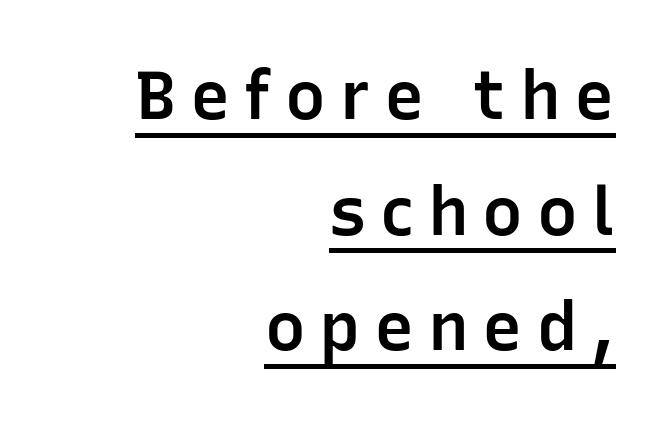
Q: Is the text bold? A: Semi-bold.
Q: Is the text italic (slanted)? A: No, it is upright.
Q: Is the typeface a serif or a sans-serif typeface? A: Sans-serif.
Q: Is the text underlined? A: Yes.
Q: How is the paragraph aligned? A: Right-aligned.
Q: Is the spacing between letters normal or unusually wide? A: Unusually wide.
Q: Is the spacing between lines tight, normal or loose? A: Normal.
Q: Width (condensed, normal, or wide)? A: Normal.
Q: Stroke contrast? A: Low.
Q: x-height? A: Medium.
Q: Monospaced? A: No.
